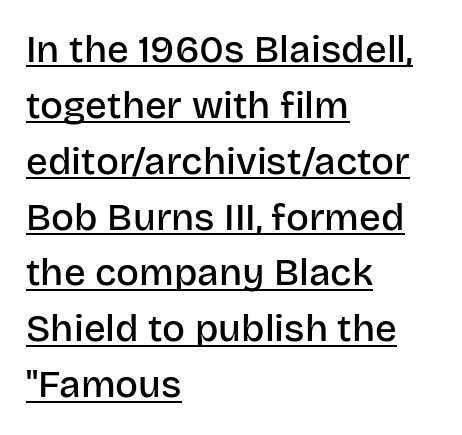
{"serif": "no", "italic": "no", "bold": "semi", "weight": "semibold", "width": "normal", "stroke_contrast": "low", "x_height": "large", "monospaced": "no", "underline": "yes", "align": "left", "line_spacing": "normal", "line_spacing_ratio": 1.47, "letter_spacing": "normal", "letter_spacing_em": 0.0, "glyph_px": 38}
